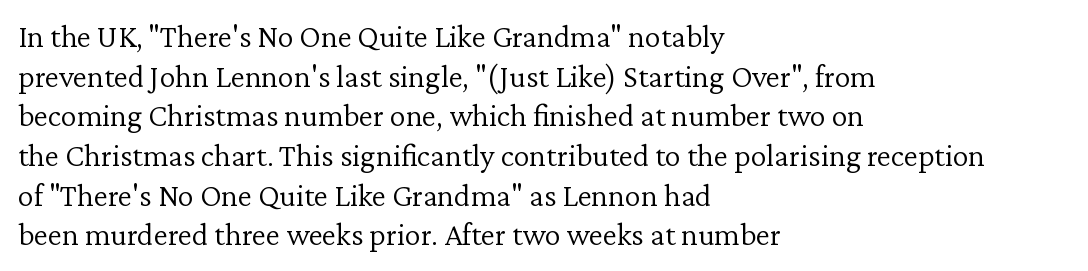
{"serif": "yes", "italic": "no", "bold": "no", "weight": "light", "width": "normal", "stroke_contrast": "low", "x_height": "medium", "monospaced": "no", "underline": "no", "align": "left", "line_spacing_ratio": 1.24, "letter_spacing": "normal", "letter_spacing_em": 0.0, "glyph_px": 32}
